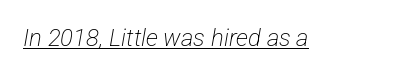
The image shows 24 px text type; set normal letter spacing, underlined.
